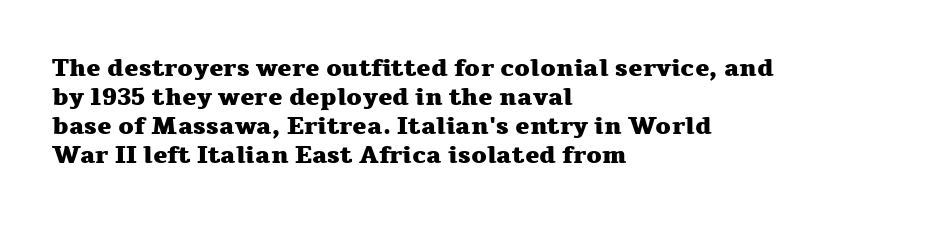
Bold? Absolutely — the strokes are thick and heavy. These lines are set flush left with a ragged right edge. Each row of text sits above clean, open space. There is no visible air inserted between adjacent glyphs. The type sits square on the baseline with zero lean.
